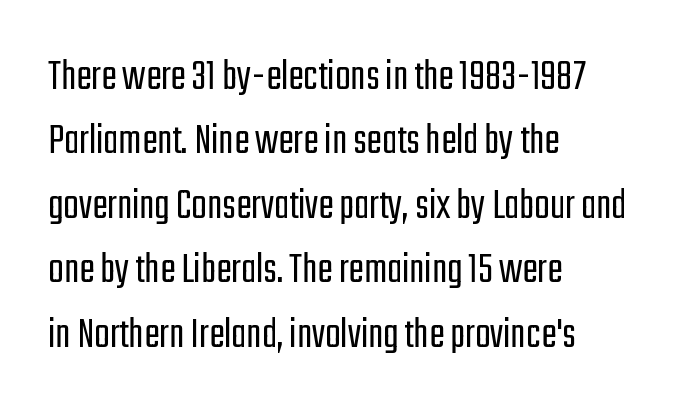
Evenly set lines give the paragraph a standard silhouette. A typesetter would label this face a sans. The letters look calm and open, with moderate or lighter stems. You could call the tracking neutral — neither tight nor loose.
